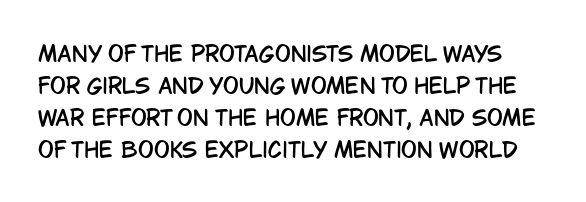
The image shows 21 px text type, upright; set normal line spacing (1.53x), normal letter spacing, not underlined.
